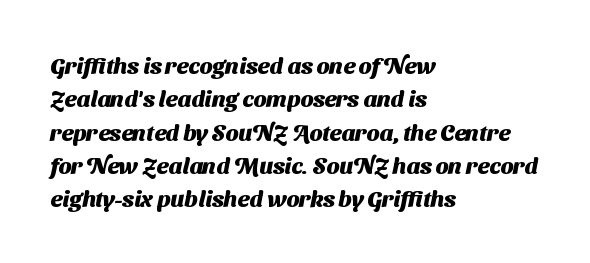
{"bold": "yes", "underline": "no", "align": "left", "line_spacing": "normal", "line_spacing_ratio": 1.45, "letter_spacing": "normal", "letter_spacing_em": 0.0, "glyph_px": 23}
